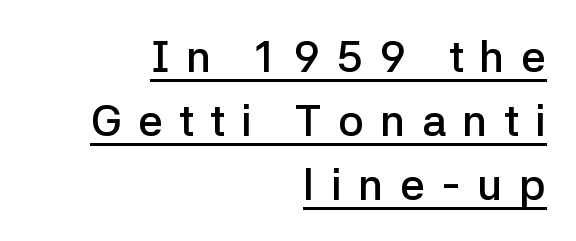
{"serif": "no", "italic": "no", "bold": "semi", "weight": "semibold", "width": "normal", "stroke_contrast": "low", "x_height": "medium", "monospaced": "no", "underline": "yes", "align": "right", "line_spacing": "normal", "line_spacing_ratio": 1.45, "letter_spacing": "wide", "letter_spacing_em": 0.37, "glyph_px": 44}
